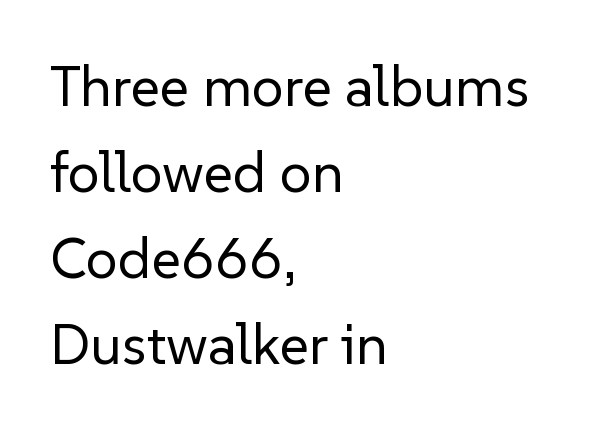
{"serif": "no", "italic": "no", "bold": "no", "weight": "regular", "width": "normal", "stroke_contrast": "low", "x_height": "medium", "monospaced": "no", "underline": "no", "align": "left", "line_spacing": "normal", "line_spacing_ratio": 1.51, "letter_spacing": "normal", "letter_spacing_em": 0.0, "glyph_px": 57}
